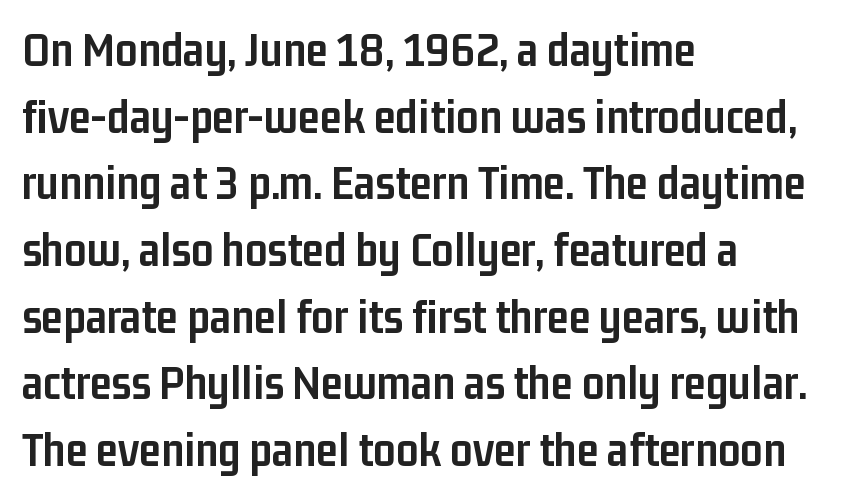
Q: Is the text bold? A: Yes.
Q: Is the text italic (slanted)? A: No, it is upright.
Q: Is the typeface a serif or a sans-serif typeface? A: Sans-serif.
Q: Is the text underlined? A: No.
Q: How is the paragraph aligned? A: Left-aligned.
Q: Is the spacing between letters normal or unusually wide? A: Normal.
Q: Is the spacing between lines tight, normal or loose? A: Normal.
Q: Width (condensed, normal, or wide)? A: Condensed.
Q: Stroke contrast? A: Low.
Q: x-height? A: Medium.
Q: Monospaced? A: No.
